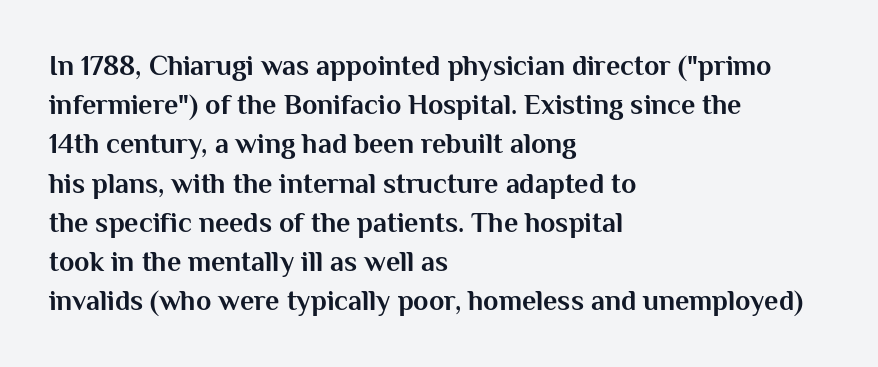
The image shows 28 px bold sans-serif type, upright; set left-aligned, normal line spacing (1.4x), normal letter spacing, not underlined; medium stroke contrast and a medium x-height.
